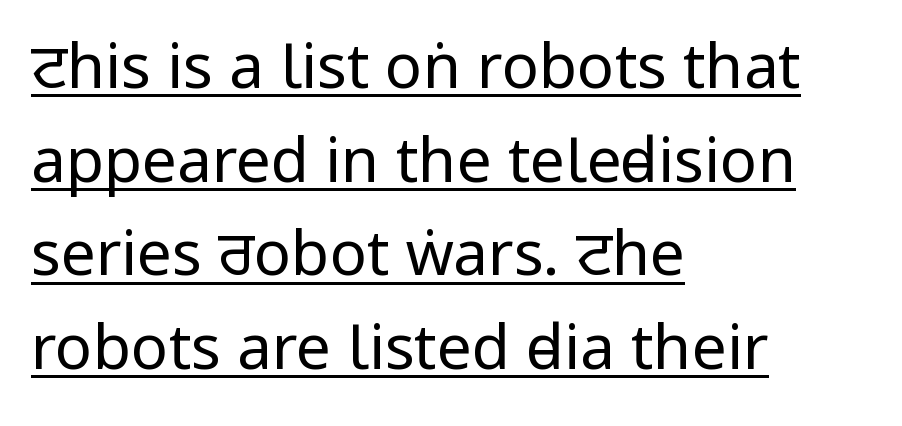
The image shows 62 px regular-weight, condensed sans-serif type, upright; set left-aligned, normal line spacing (1.51x), normal letter spacing, underlined; low stroke contrast and a large x-height.
